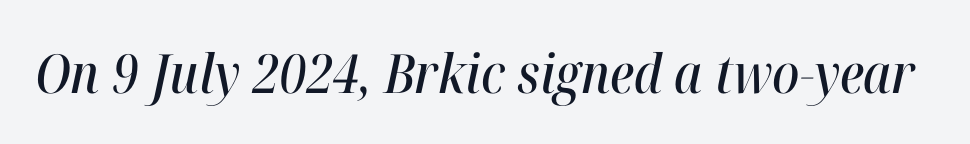
The image shows 54 px condensed type, italic (leaning right); set normal letter spacing, not underlined; high stroke contrast and a medium x-height.
